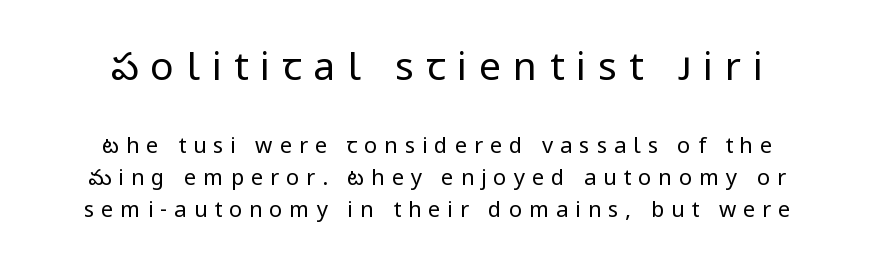
{"serif": "no", "italic": "no", "bold": "no", "weight": "regular", "width": "normal", "stroke_contrast": "low", "x_height": "medium", "monospaced": "no", "underline": "no", "line_spacing": "normal", "line_spacing_ratio": 1.46, "letter_spacing": "wide", "letter_spacing_em": 0.31, "larger_block": "first", "size_ratio": 1.77, "glyph_px": 39}
